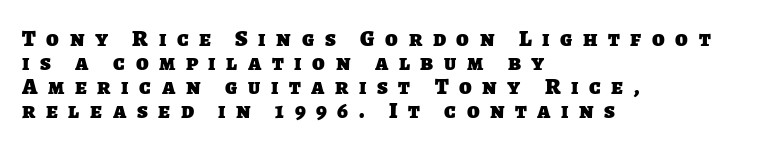
The image shows 23 px bold type; set left-aligned, tight line spacing (1.04x), unusually wide letter spacing (+0.46 em), not underlined.
